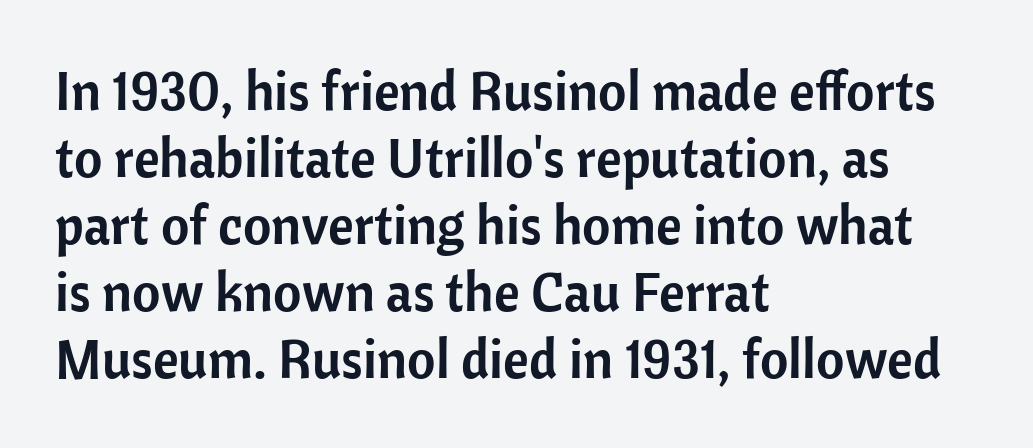
{"serif": "no", "italic": "no", "width": "normal", "stroke_contrast": "low", "x_height": "medium", "monospaced": "no", "underline": "no", "align": "left", "line_spacing_ratio": 1.22, "letter_spacing": "normal", "letter_spacing_em": 0.0, "glyph_px": 55}
